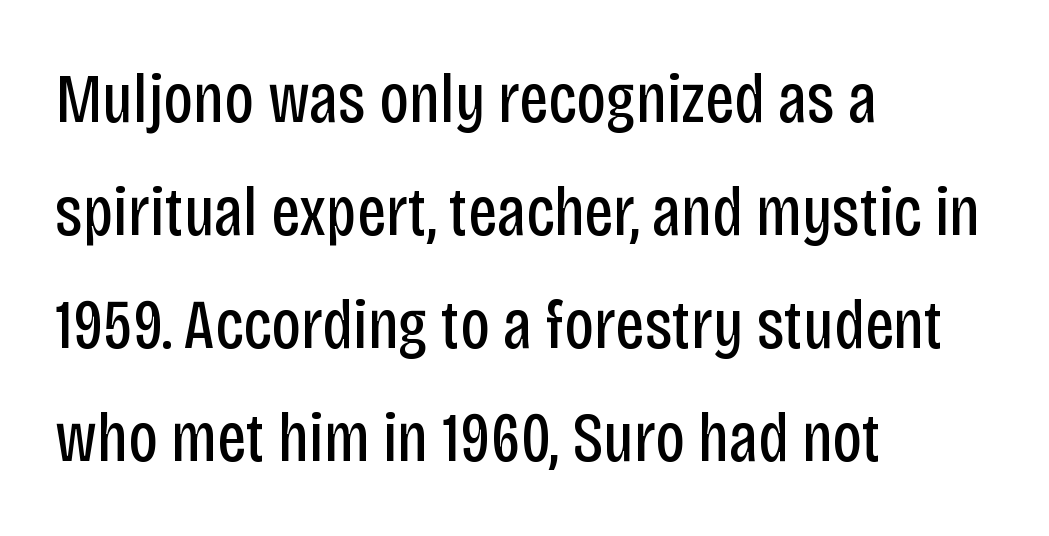
{"serif": "no", "italic": "no", "bold": "no", "weight": "regular", "width": "condensed", "stroke_contrast": "low", "x_height": "large", "monospaced": "no", "underline": "no", "align": "left", "line_spacing": "normal", "line_spacing_ratio": 1.59, "letter_spacing": "normal", "letter_spacing_em": 0.0, "glyph_px": 71}
